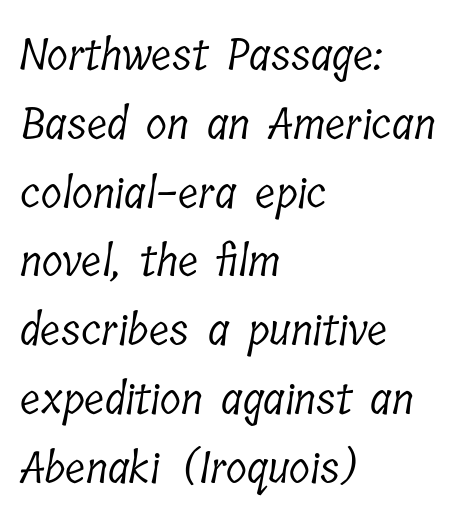
Default kerning and tracking; the words read as compact shapes. Unlike a clean sans, this face finishes its strokes with serifs. Compared with a typical body face, this is equally light or lighter still. The passage shown stacks its lines at a standard gap.
